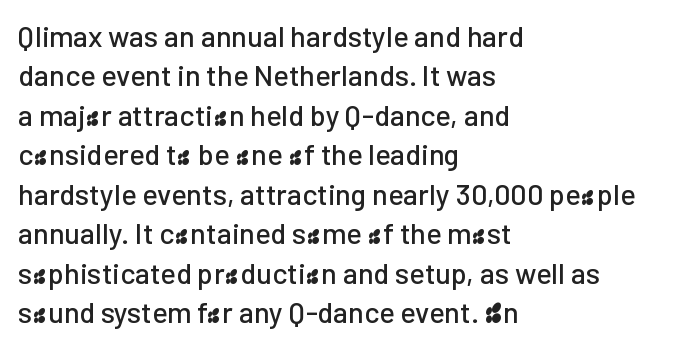
The image shows 29 px sans-serif type, upright; set left-aligned, normal line spacing (1.36x), normal letter spacing, not underlined; low stroke contrast and a medium x-height.
